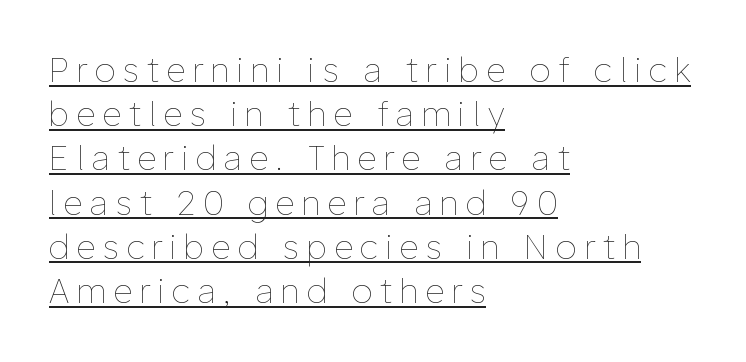
The image shows 33 px thin type, upright; set left-aligned, normal line spacing (1.34x), unusually wide letter spacing (+0.24 em), underlined; low stroke contrast and a medium x-height.
